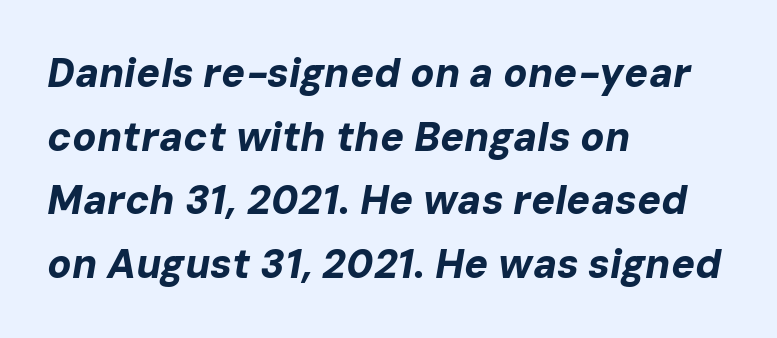
Q: Is the text bold? A: Yes.
Q: Is the text italic (slanted)? A: Yes, it leans right by about 10 degrees.
Q: Is the text underlined? A: No.
Q: How is the paragraph aligned? A: Left-aligned.
Q: Is the spacing between letters normal or unusually wide? A: Normal.
Q: Is the spacing between lines tight, normal or loose? A: Normal.
Q: Width (condensed, normal, or wide)? A: Normal.
Q: Stroke contrast? A: Low.
Q: x-height? A: Medium.
Q: Monospaced? A: No.
